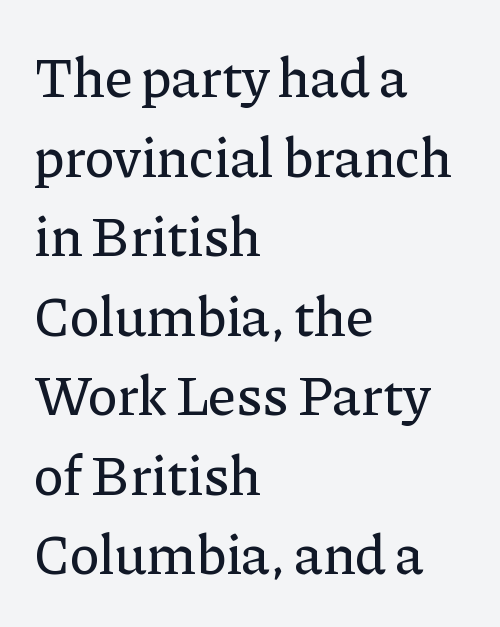
Q: Is the text italic (slanted)? A: No, it is upright.
Q: Is the typeface a serif or a sans-serif typeface? A: Serif.
Q: Is the text underlined? A: No.
Q: How is the paragraph aligned? A: Left-aligned.
Q: Is the spacing between letters normal or unusually wide? A: Normal.
Q: Is the spacing between lines tight, normal or loose? A: Normal.
Q: Width (condensed, normal, or wide)? A: Normal.
Q: Stroke contrast? A: Low.
Q: x-height? A: Medium.
Q: Monospaced? A: No.
